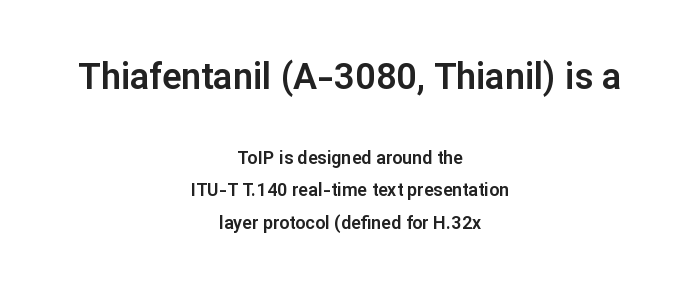
The image shows 36 px sans-serif type, upright; set centered, line spacing 1.79x, normal letter spacing, not underlined; the first (top) block is 2.0x larger; low stroke contrast and a medium x-height.
